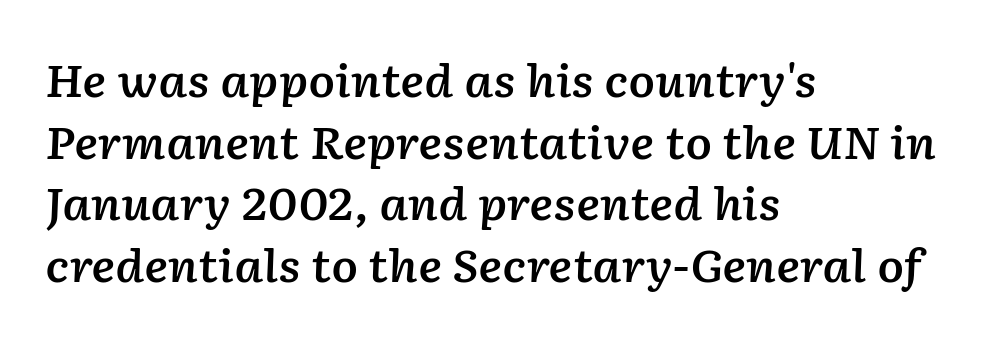
Layout note: lines flush left. Whoever set this chose a conventional vertical rhythm. Caption: standard tracking, unaltered. Plain, unruled lines of type.
